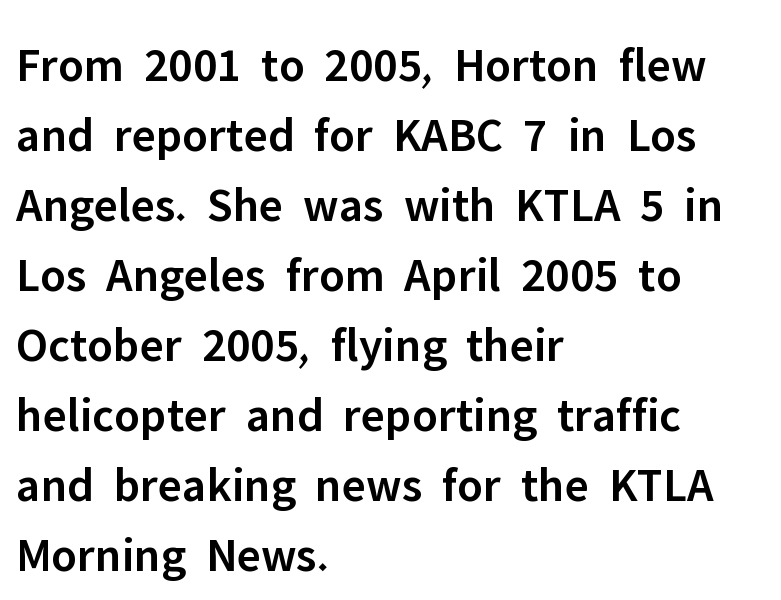
Q: Is the text bold? A: Semi-bold.
Q: Is the text italic (slanted)? A: No, it is upright.
Q: Is the typeface a serif or a sans-serif typeface? A: Sans-serif.
Q: Is the text underlined? A: No.
Q: How is the paragraph aligned? A: Left-aligned.
Q: Is the spacing between letters normal or unusually wide? A: Normal.
Q: Is the spacing between lines tight, normal or loose? A: Normal.
Q: Width (condensed, normal, or wide)? A: Normal.
Q: Stroke contrast? A: Low.
Q: x-height? A: Medium.
Q: Monospaced? A: No.
